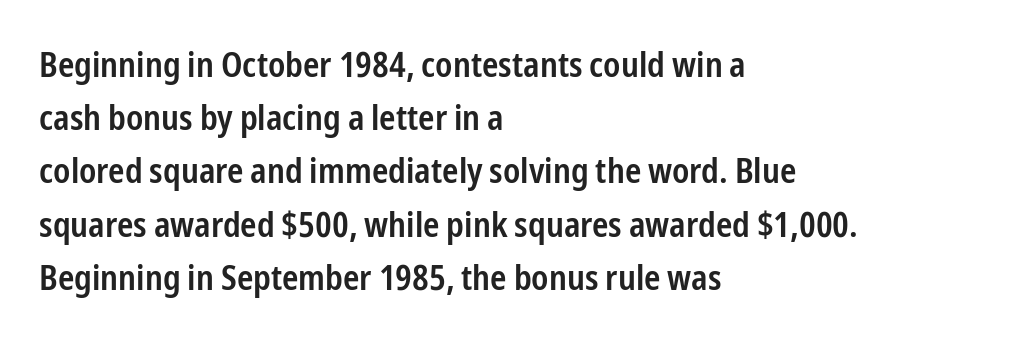
Q: Is the text bold? A: Semi-bold.
Q: Is the text italic (slanted)? A: No, it is upright.
Q: Is the typeface a serif or a sans-serif typeface? A: Sans-serif.
Q: Is the text underlined? A: No.
Q: How is the paragraph aligned? A: Left-aligned.
Q: Is the spacing between letters normal or unusually wide? A: Normal.
Q: Is the spacing between lines tight, normal or loose? A: Normal.
Q: Width (condensed, normal, or wide)? A: Condensed.
Q: Stroke contrast? A: Low.
Q: x-height? A: Medium.
Q: Monospaced? A: No.
